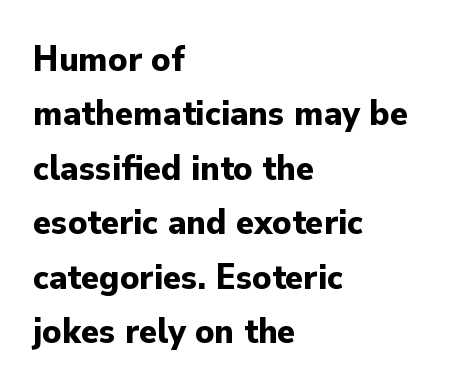
The image shows 37 px bold sans-serif type, upright; set left-aligned, normal line spacing (1.47x), normal letter spacing, not underlined; low stroke contrast and a small x-height.
